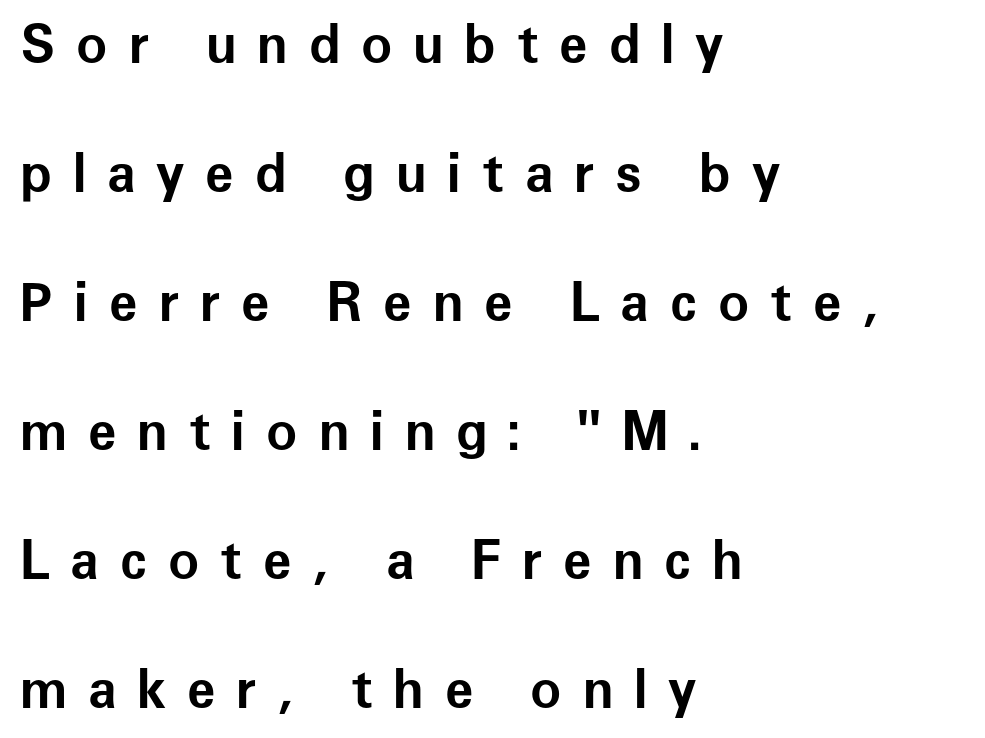
These lines have a slow, spaced-out rhythm from letter to letter. The passage shown is not underscored anywhere. Tall strokes in this sample are plumb rather than angled. These lines are set flush left with a ragged right edge.
